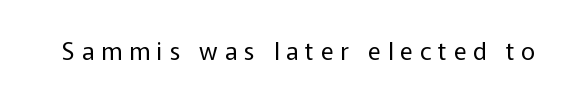
Q: Is the text bold? A: No.
Q: Is the text italic (slanted)? A: No, it is upright.
Q: Is the text underlined? A: No.
Q: Is the spacing between letters normal or unusually wide? A: Unusually wide.
